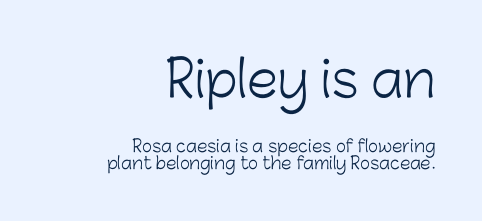
The image shows 50 px light sans-serif type, upright; set right-aligned, tight line spacing (0.97x), normal letter spacing, not underlined; the first (top) block is 2.94x larger; low stroke contrast and a medium x-height.
